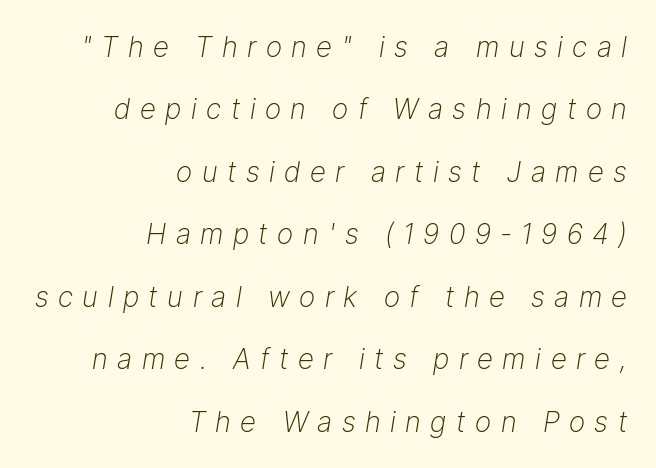
Q: Is the text bold? A: No.
Q: Is the text italic (slanted)? A: Yes, it leans right by about 9 degrees.
Q: Is the text underlined? A: No.
Q: How is the paragraph aligned? A: Right-aligned.
Q: Is the spacing between letters normal or unusually wide? A: Unusually wide.
Q: Is the spacing between lines tight, normal or loose? A: Loose.
Q: Width (condensed, normal, or wide)? A: Normal.
Q: Stroke contrast? A: Low.
Q: x-height? A: Medium.
Q: Monospaced? A: No.
